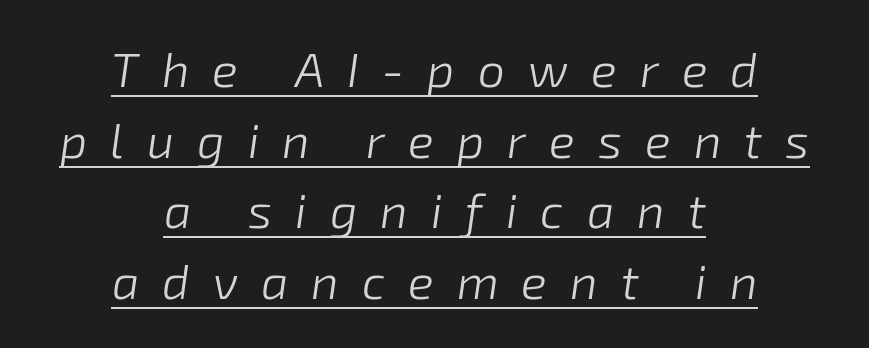
{"italic": "yes", "lean": "right", "slant_degrees": 8, "bold": "no", "weight": "light", "width": "normal", "stroke_contrast": "low", "x_height": "medium", "monospaced": "no", "underline": "yes", "align": "center", "line_spacing": "normal", "line_spacing_ratio": 1.47, "letter_spacing": "wide", "letter_spacing_em": 0.48, "glyph_px": 48}
